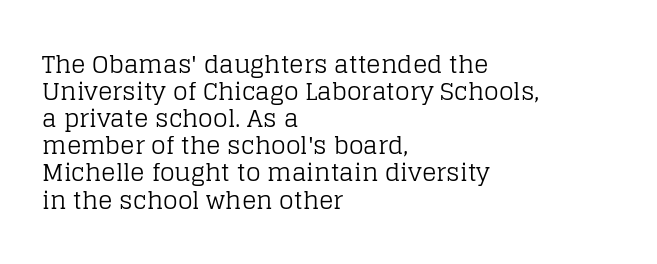
{"italic": "no", "bold": "no", "underline": "no", "align": "left", "line_spacing": "tight", "line_spacing_ratio": 1.13, "letter_spacing": "normal", "letter_spacing_em": 0.0, "glyph_px": 24}
